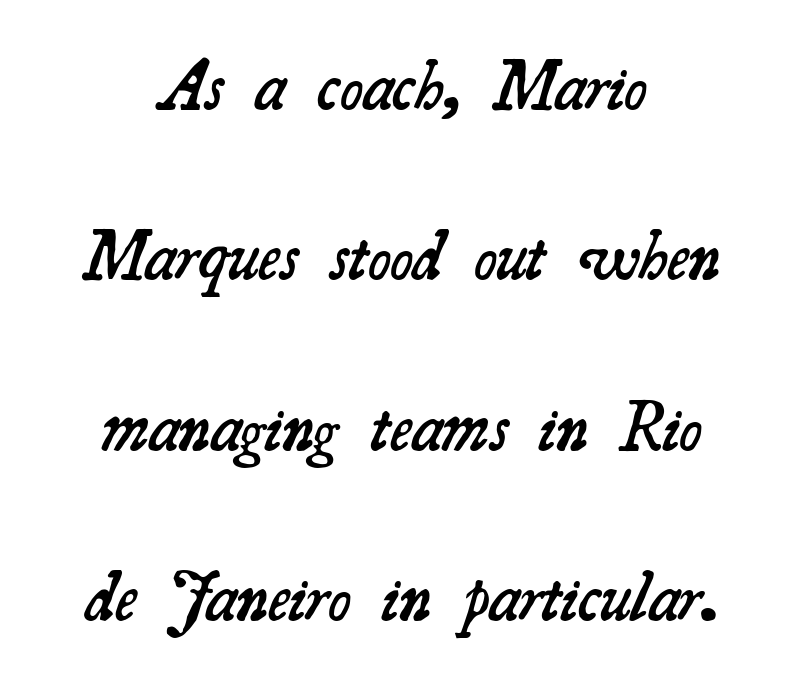
The image shows 69 px semibold serif type; set centered, loose line spacing (2.47x), normal letter spacing, not underlined; medium stroke contrast and a small x-height.
